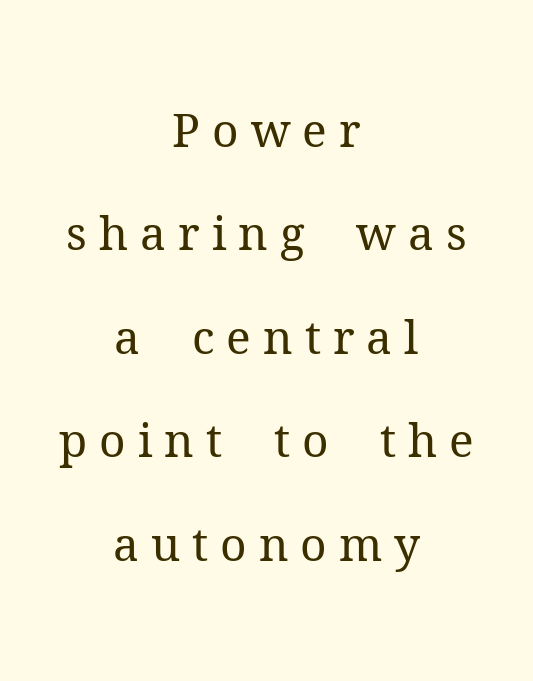
{"serif": "yes", "italic": "no", "bold": "no", "weight": "regular", "width": "normal", "stroke_contrast": "medium", "x_height": "medium", "monospaced": "no", "underline": "no", "align": "center", "line_spacing": "loose", "line_spacing_ratio": 2.25, "letter_spacing": "wide", "letter_spacing_em": 0.26, "glyph_px": 46}
